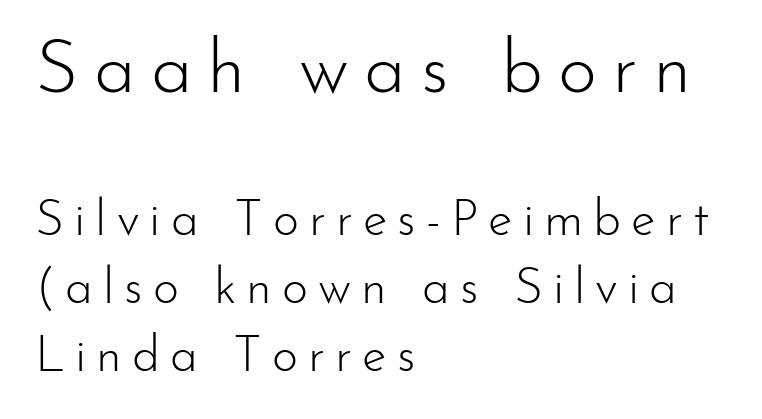
The image shows 75 px light sans-serif type, upright; set left-aligned, normal line spacing (1.36x), unusually wide letter spacing (+0.2 em), not underlined; the first (top) block is 1.5x larger; low stroke contrast and a small x-height.
